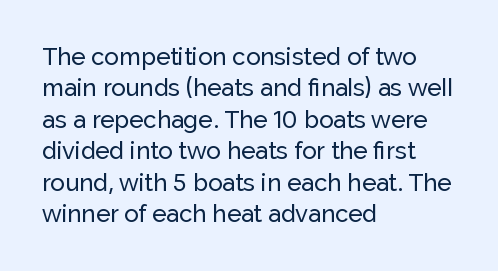
{"italic": "no", "underline": "no", "align": "left", "line_spacing": "normal", "line_spacing_ratio": 1.31, "letter_spacing": "normal", "letter_spacing_em": 0.0, "glyph_px": 24}
